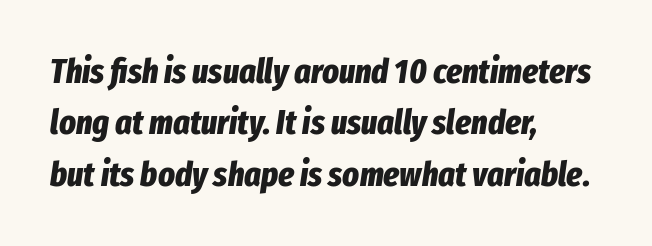
The image shows 35 px bold, condensed type, italic (leaning right); set left-aligned, normal line spacing (1.47x), normal letter spacing, not underlined; low stroke contrast and a medium x-height.
